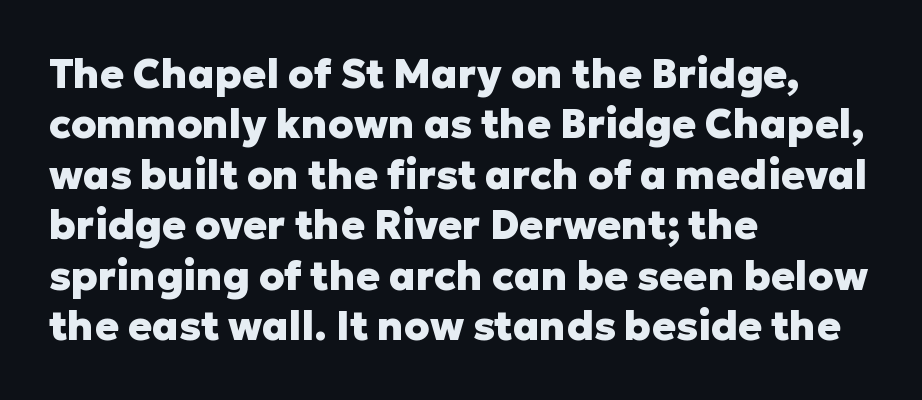
The face used here is a sans, in the tradition of grotesques and geometrics. The rag falls on the right side of this text block. Standard letterfit; no display-style spreading of the glyphs. The font's upright variant was chosen for this text.
